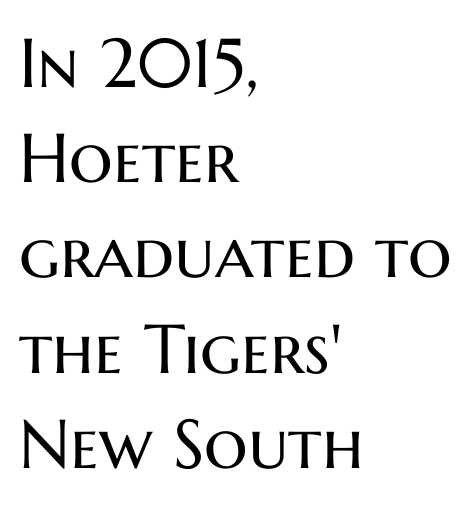
Beneath every word, the page is bare. Typographically, this falls in the sans-serif category. Regular leading. Weight: regular or lighter. The rendering keeps characters at their native spacing. The lettering stays uniformly vertical, giving the passage a roman look.
